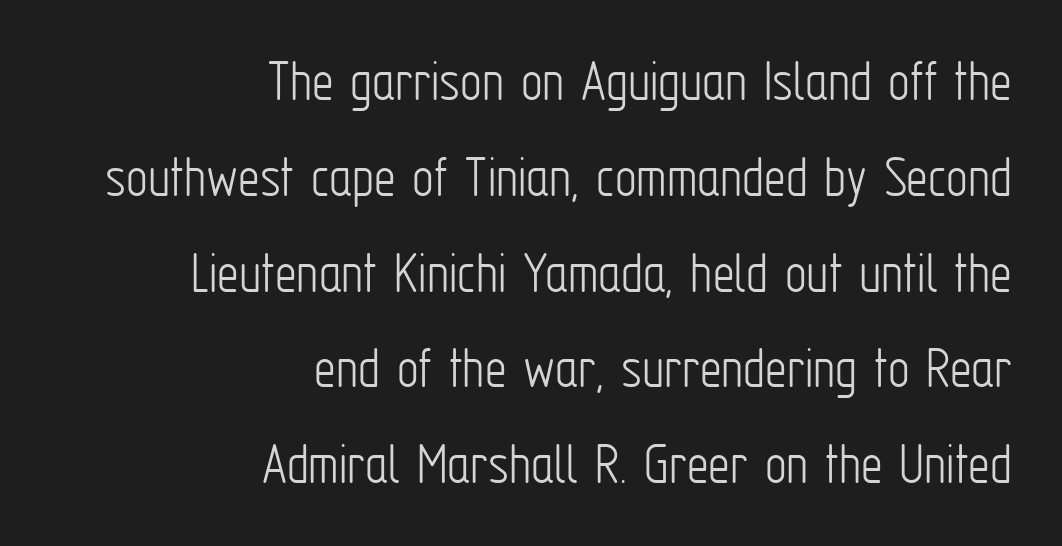
The image shows 61 px light, condensed sans-serif type, upright; set right-aligned, normal line spacing (1.57x), normal letter spacing, not underlined; low stroke contrast and a medium x-height.
